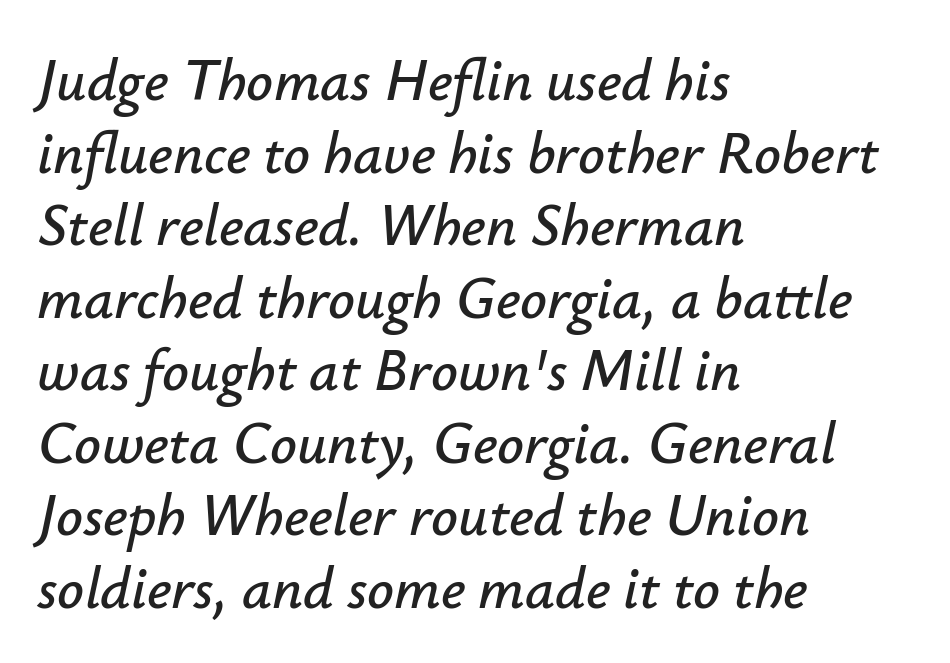
Q: Is the text italic (slanted)? A: Yes, it leans right by about 12 degrees.
Q: Is the text underlined? A: No.
Q: How is the paragraph aligned? A: Left-aligned.
Q: Is the spacing between letters normal or unusually wide? A: Normal.
Q: Width (condensed, normal, or wide)? A: Normal.
Q: Stroke contrast? A: Low.
Q: x-height? A: Small.
Q: Monospaced? A: No.
